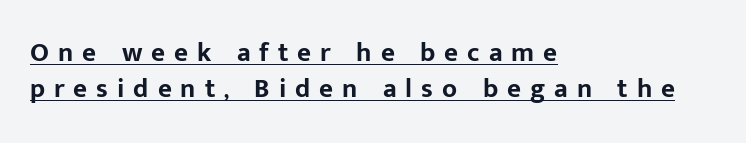
{"italic": "no", "bold": "yes", "underline": "yes", "align": "left", "line_spacing": "normal", "line_spacing_ratio": 1.34, "letter_spacing": "wide", "letter_spacing_em": 0.33, "glyph_px": 27}
